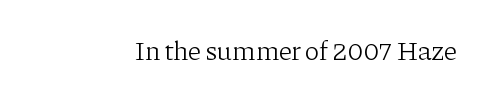
The image shows 27 px text type, upright; set normal letter spacing, not underlined.
